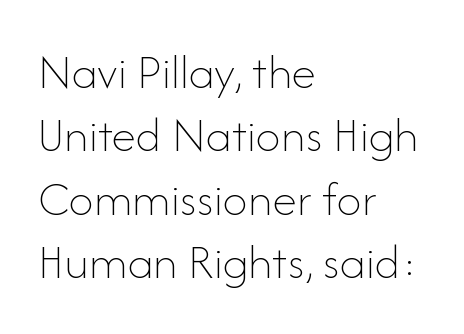
Q: Is the text bold? A: No.
Q: Is the text italic (slanted)? A: No, it is upright.
Q: Is the text underlined? A: No.
Q: How is the paragraph aligned? A: Left-aligned.
Q: Is the spacing between letters normal or unusually wide? A: Normal.
Q: Is the spacing between lines tight, normal or loose? A: Normal.
Q: Width (condensed, normal, or wide)? A: Normal.
Q: Stroke contrast? A: Low.
Q: x-height? A: Small.
Q: Monospaced? A: No.
